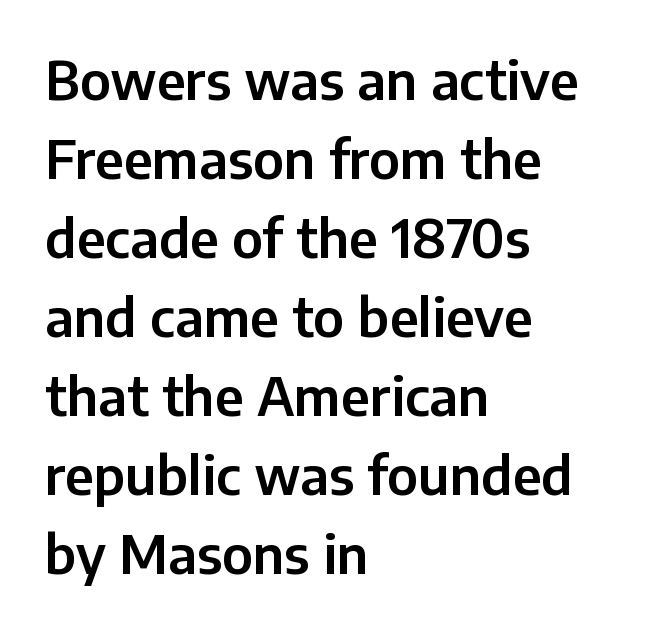
Q: Is the text italic (slanted)? A: No, it is upright.
Q: Is the typeface a serif or a sans-serif typeface? A: Sans-serif.
Q: Is the text underlined? A: No.
Q: How is the paragraph aligned? A: Left-aligned.
Q: Is the spacing between letters normal or unusually wide? A: Normal.
Q: Is the spacing between lines tight, normal or loose? A: Normal.
Q: Width (condensed, normal, or wide)? A: Normal.
Q: Stroke contrast? A: Low.
Q: x-height? A: Medium.
Q: Monospaced? A: No.
